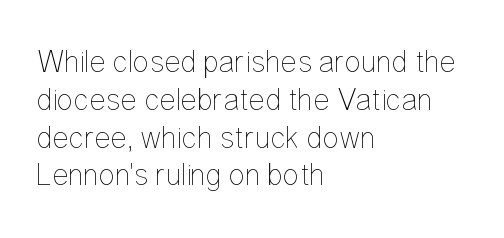
The strip under each line holds only bare page. This rendering leaves character spacing at its baseline value. The cut favours lightness, reaching ordinary text weight at its darkest. Casual observation: everything's shoved over to the left. This sample has the flowing, uneven cadence of proportional lettering.
